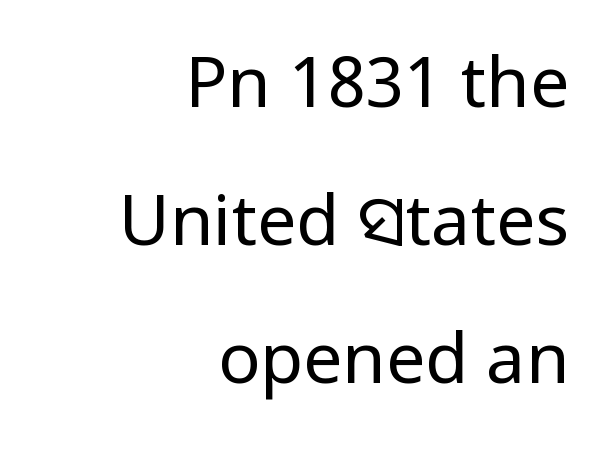
{"serif": "no", "italic": "no", "bold": "no", "weight": "regular", "width": "condensed", "stroke_contrast": "low", "x_height": "large", "monospaced": "no", "underline": "no", "align": "right", "line_spacing": "loose", "line_spacing_ratio": 1.97, "letter_spacing": "normal", "letter_spacing_em": 0.0, "glyph_px": 70}
